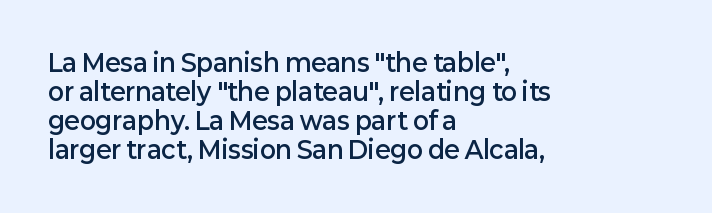
{"italic": "no", "bold": "semi", "underline": "no", "align": "left", "line_spacing_ratio": 1.21, "letter_spacing": "normal", "letter_spacing_em": 0.0, "glyph_px": 24}
